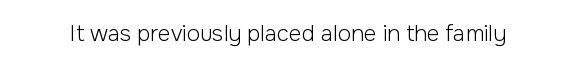
Q: Is the text bold? A: No.
Q: Is the text italic (slanted)? A: No, it is upright.
Q: Is the text underlined? A: No.
Q: Is the spacing between letters normal or unusually wide? A: Normal.
